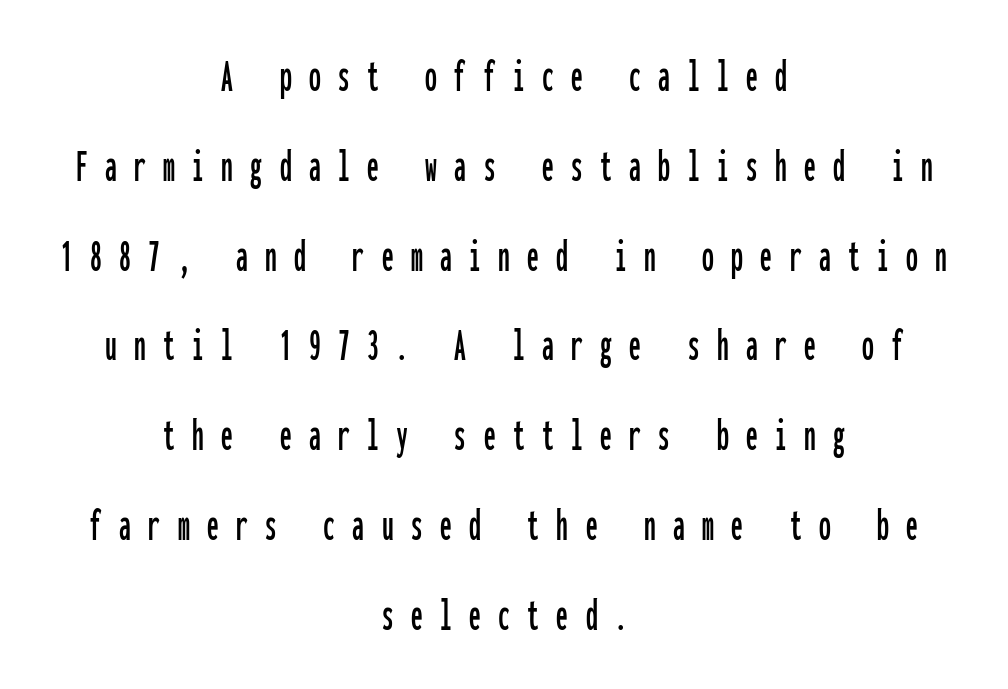
{"serif": "no", "italic": "no", "width": "condensed", "stroke_contrast": "low", "x_height": "medium", "monospaced": "yes", "underline": "no", "align": "center", "line_spacing": "loose", "line_spacing_ratio": 1.91, "letter_spacing": "wide", "letter_spacing_em": 0.37, "glyph_px": 47}
